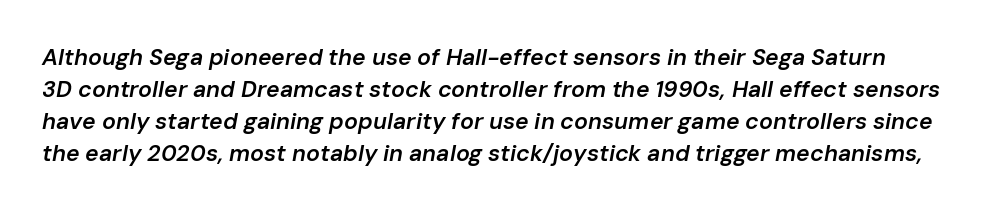
The image shows 23 px text type, italic (leaning right); set normal line spacing (1.39x), normal letter spacing, not underlined.
